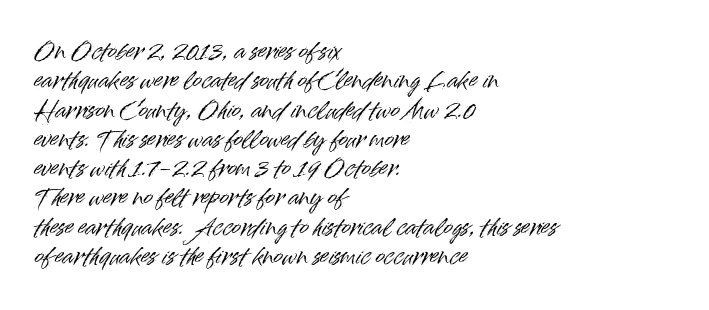
Q: Is the text italic (slanted)? A: Yes.
Q: Is the text underlined? A: No.
Q: How is the paragraph aligned? A: Left-aligned.
Q: Is the spacing between letters normal or unusually wide? A: Normal.
Q: Is the spacing between lines tight, normal or loose? A: Normal.
